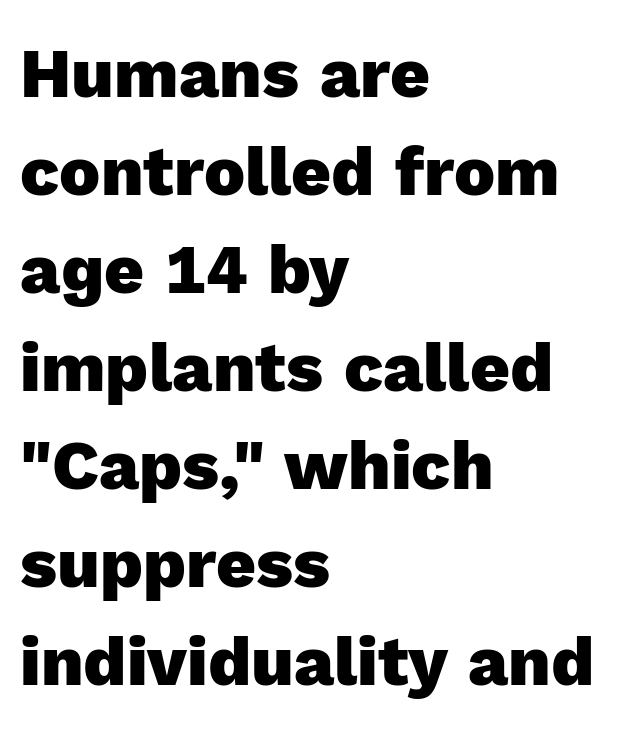
{"serif": "no", "italic": "no", "bold": "yes", "weight": "heavy", "width": "normal", "x_height": "medium", "monospaced": "no", "underline": "no", "align": "left", "line_spacing": "normal", "line_spacing_ratio": 1.42, "letter_spacing": "normal", "letter_spacing_em": 0.0, "glyph_px": 69}
